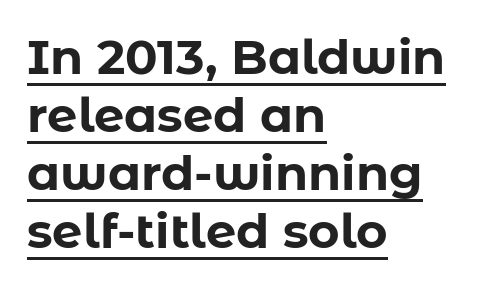
You could not count columns in this text — the font is proportionally spaced. Characters follow at the spacing the type designer built in. Typesetter's note: full bold, strokes at maximum text heaviness. Regarding serifs, this sample does without them. The rendered words wear a rule along their underside.
